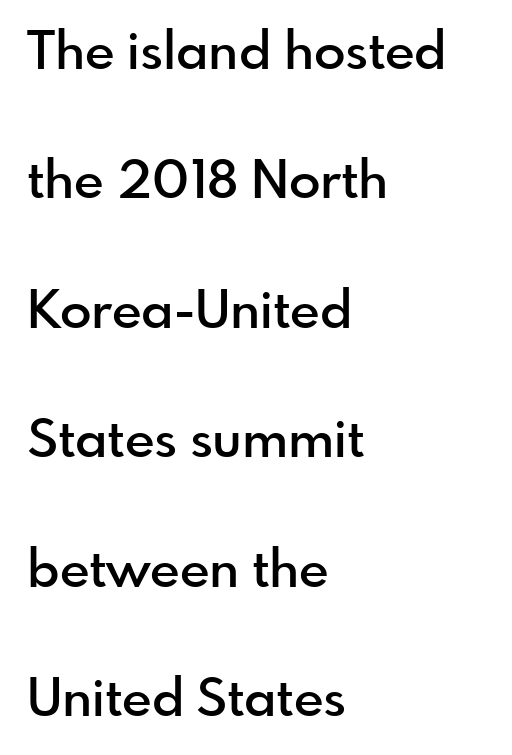
Q: Is the text bold? A: Semi-bold.
Q: Is the text italic (slanted)? A: No, it is upright.
Q: Is the typeface a serif or a sans-serif typeface? A: Sans-serif.
Q: Is the text underlined? A: No.
Q: How is the paragraph aligned? A: Left-aligned.
Q: Is the spacing between letters normal or unusually wide? A: Normal.
Q: Is the spacing between lines tight, normal or loose? A: Loose.
Q: Width (condensed, normal, or wide)? A: Normal.
Q: x-height? A: Small.
Q: Monospaced? A: No.
